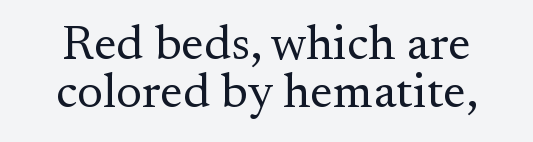
{"serif": "yes", "italic": "no", "bold": "no", "weight": "regular", "width": "normal", "stroke_contrast": "medium", "x_height": "small", "monospaced": "no", "underline": "no", "line_spacing": "tight", "line_spacing_ratio": 0.97, "letter_spacing": "normal", "letter_spacing_em": 0.0, "glyph_px": 49}
